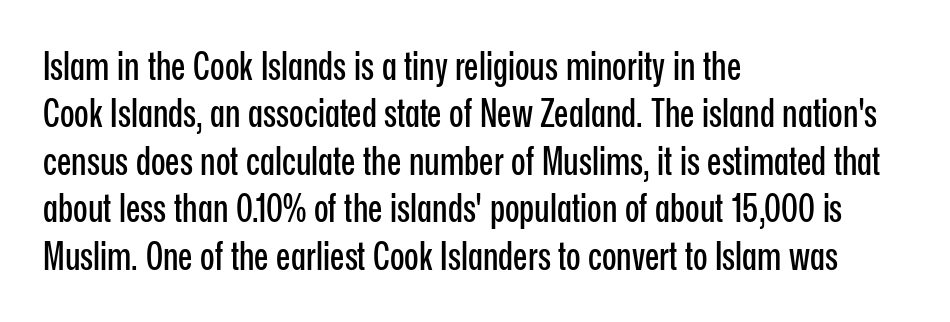
Every stem runs plumb, perpendicular to the baseline. Here the glyphs are tracked normally, forming tight word shapes. If you measured baseline to baseline, you'd find a middling distance. Check where the strokes stop: nothing finishes them off — pure sans. Alignment: flush left. The rendering uses natural spacing where letterforms have individual widths.
